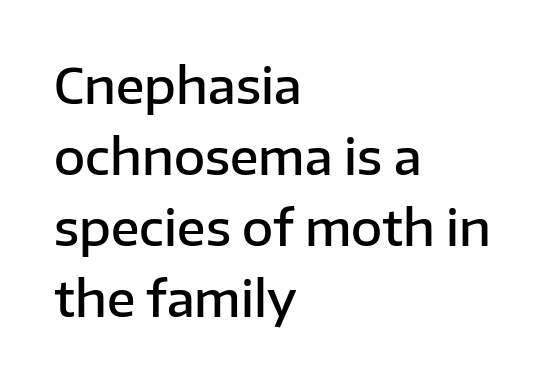
The image shows 48 px semibold sans-serif type, upright; set left-aligned, normal line spacing (1.48x), normal letter spacing, not underlined; low stroke contrast and a medium x-height.
